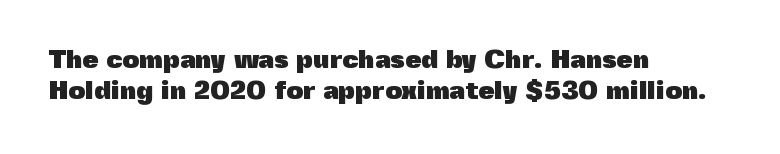
{"italic": "no", "bold": "yes", "underline": "no", "align": "left", "line_spacing_ratio": 1.21, "letter_spacing": "normal", "letter_spacing_em": 0.0, "glyph_px": 26}
